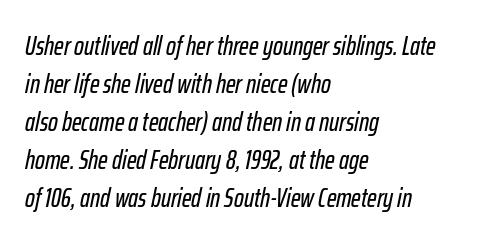
The image shows 26 px text type, italic (leaning right); set left-aligned, normal line spacing (1.46x), normal letter spacing, not underlined.
